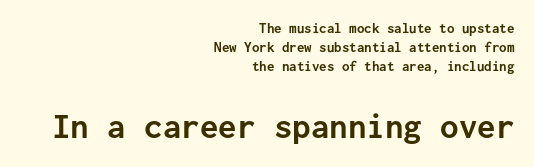
Normally led — the rows are evenly, conventionally spaced. The letters march in equal steps, a hallmark of fixed-pitch type. What stands out about the letter spacing? Nothing — it is the standard amount. If you drew a ruler down the right edge, every line would touch it. What weight is shown? A full bold with thick strokes. Posture: upright roman.
